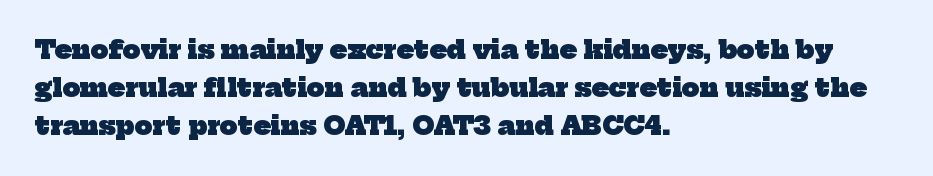
The gap between lines stays unmarked. Normally led — the rows are evenly, conventionally spaced. Alignment: flush left. Compared with an ordinary text face, these strokes are far heavier — a full bold. Students, note that the glyphs here touch the page at normal intervals.
